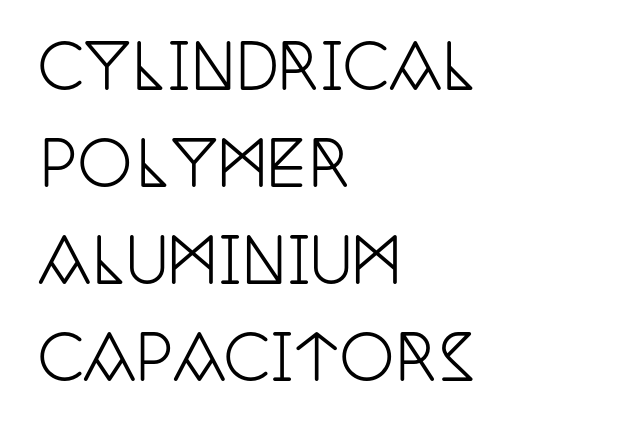
The image shows 61 px condensed serif type, upright; set left-aligned, normal line spacing (1.59x), normal letter spacing, not underlined; low stroke contrast and a large x-height.
